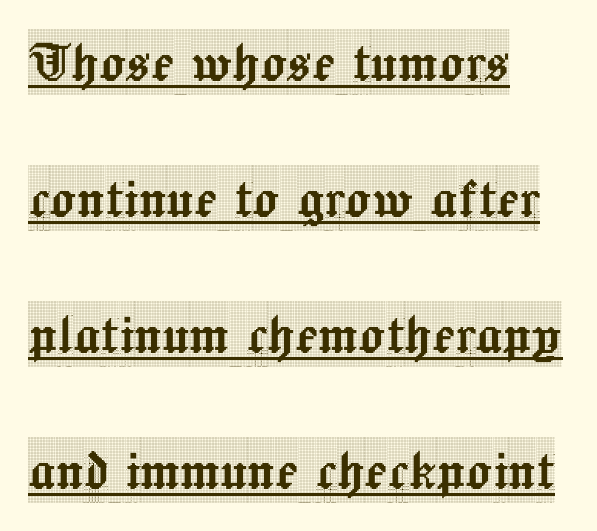
A typesetter would label this face a serif. Regarding leading, the lines here are spaced well apart. Between one letter and the next there's only the usual sliver of space. Underlined type.
